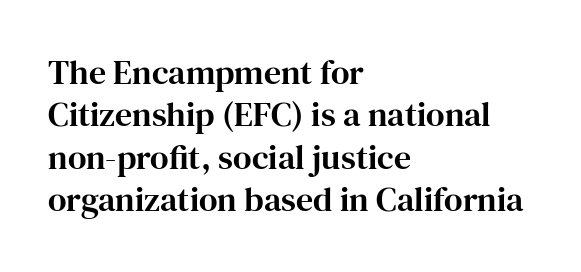
Q: Is the text italic (slanted)? A: No, it is upright.
Q: Is the typeface a serif or a sans-serif typeface? A: Serif.
Q: Is the text underlined? A: No.
Q: How is the paragraph aligned? A: Left-aligned.
Q: Is the spacing between letters normal or unusually wide? A: Normal.
Q: Is the spacing between lines tight, normal or loose? A: Normal.
Q: Width (condensed, normal, or wide)? A: Normal.
Q: Stroke contrast? A: High.
Q: x-height? A: Medium.
Q: Monospaced? A: No.
